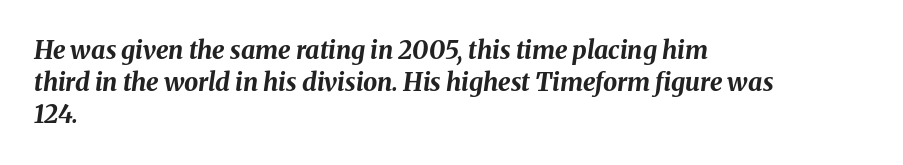
{"italic": "yes", "lean": "right", "slant_degrees": 8, "bold": "yes", "underline": "no", "align": "left", "line_spacing": "normal", "line_spacing_ratio": 1.29, "letter_spacing": "normal", "letter_spacing_em": 0.0, "glyph_px": 25}
